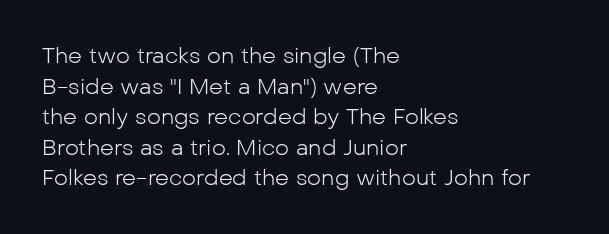
Here the glyphs are tracked normally, forming tight word shapes. This sample keeps an unexceptional amount of space between lines. Every character sits straight up, as roman type does. Each stroke keeps to a modest, everyday thickness or less. This rendering uses left alignment, leaving the right contour irregular. Descenders are the only things crossing below the line.
